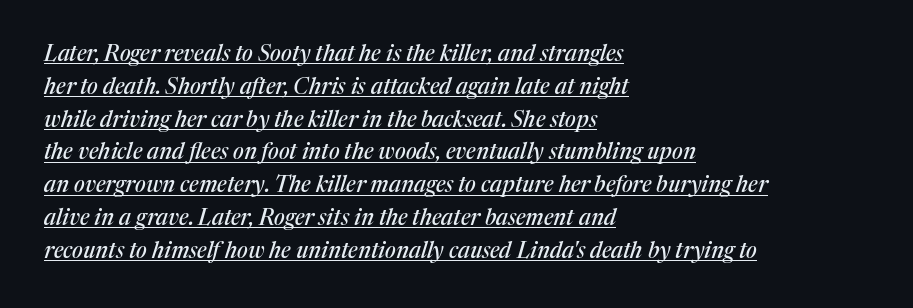
The compositor pushed each line to the left boundary. The glyphs look as if they've been sheared to an angle. The horizontal fit of the characters is conventional and even. The lettering is marked with a stroke running underneath it.
